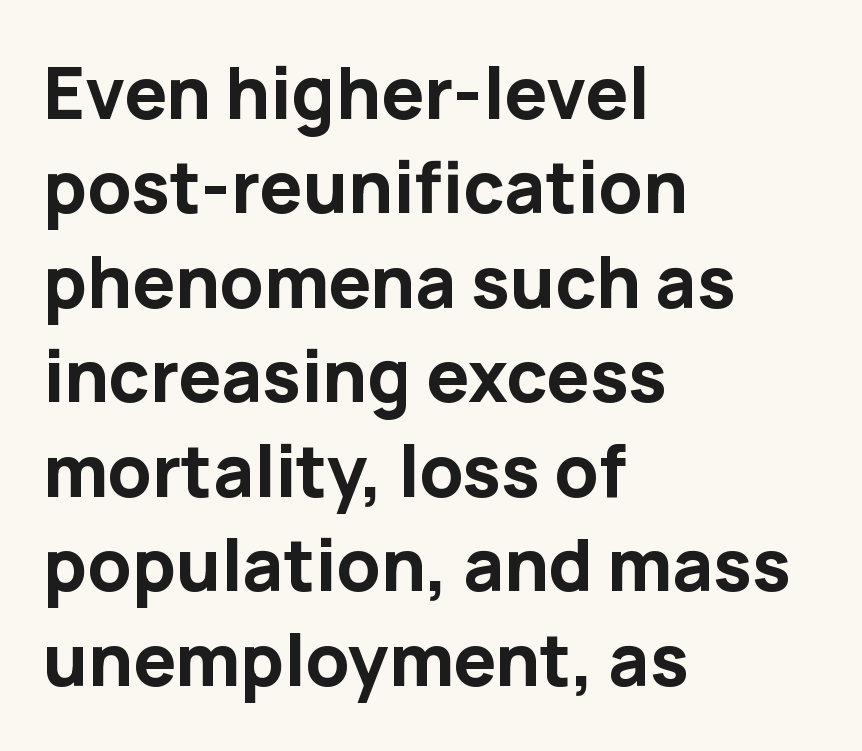
The setting favours the left margin, as ordinary paragraphs usually do. The letters stand upright; this is a roman face. Decoration check: the copy has no underline. Compared with typical body copy, the letter spacing here is the same.
